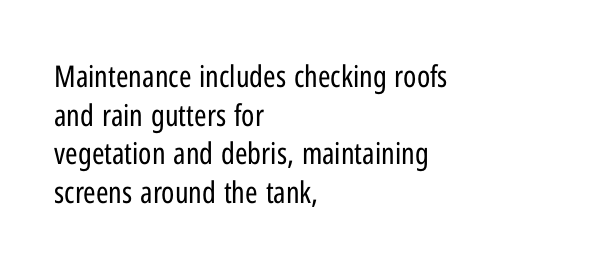
{"serif": "no", "italic": "no", "bold": "no", "weight": "regular", "width": "condensed", "stroke_contrast": "low", "x_height": "medium", "monospaced": "no", "underline": "no", "align": "left", "line_spacing": "normal", "line_spacing_ratio": 1.29, "letter_spacing": "normal", "letter_spacing_em": 0.0, "glyph_px": 30}
